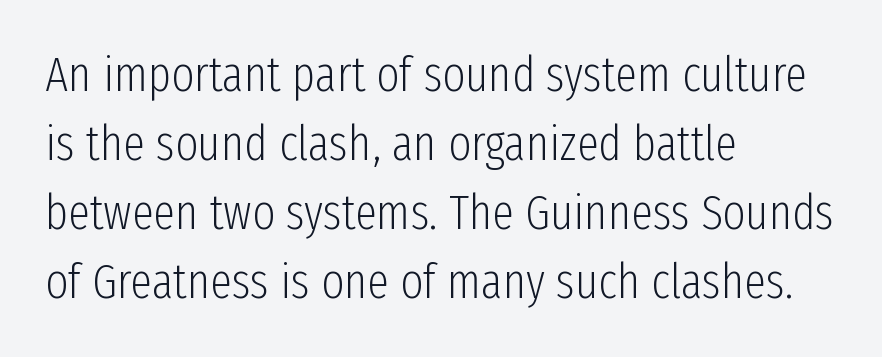
{"serif": "no", "italic": "no", "bold": "no", "weight": "light", "width": "condensed", "stroke_contrast": "low", "x_height": "medium", "monospaced": "no", "underline": "no", "align": "left", "line_spacing": "normal", "line_spacing_ratio": 1.41, "letter_spacing": "normal", "letter_spacing_em": 0.0, "glyph_px": 49}
